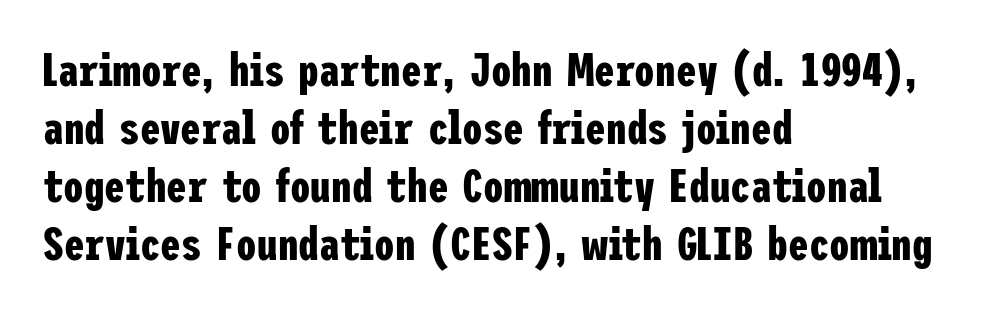
The image shows 46 px bold, condensed sans-serif type, upright; set left-aligned, normal line spacing (1.26x), normal letter spacing, not underlined; low stroke contrast and a medium x-height.
